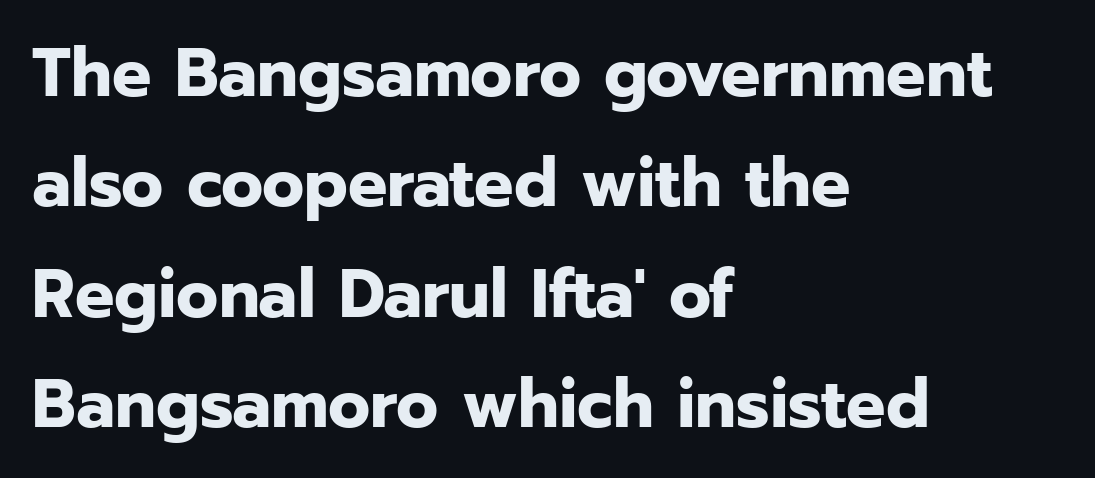
{"serif": "no", "italic": "no", "bold": "yes", "weight": "bold", "width": "normal", "stroke_contrast": "low", "x_height": "medium", "monospaced": "no", "underline": "no", "align": "left", "line_spacing": "normal", "line_spacing_ratio": 1.6, "letter_spacing": "normal", "letter_spacing_em": 0.0, "glyph_px": 69}
